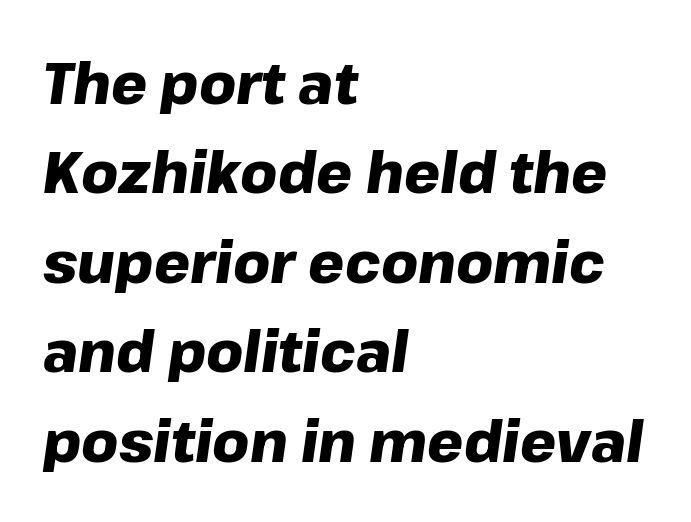
How would I describe the line gaps? Plain and ordinary. What weight is shown? A full bold with thick strokes. The words here are not underlined. Inter-character spacing is left at the font's built-in metrics. Proportional: the letters do not fall into vertical columns.
